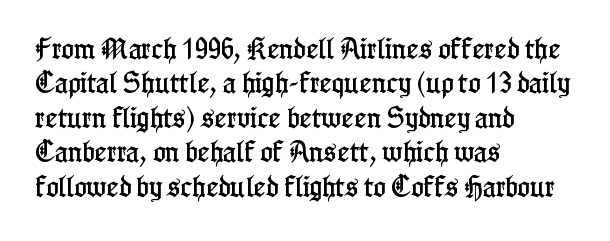
{"italic": "no", "underline": "no", "align": "left", "line_spacing": "normal", "line_spacing_ratio": 1.5, "letter_spacing": "normal", "letter_spacing_em": 0.0, "glyph_px": 23}
